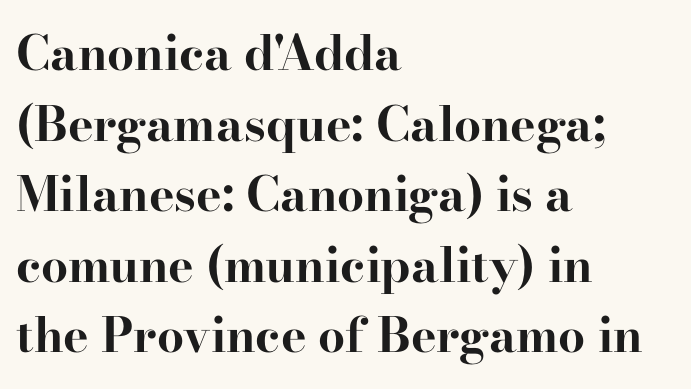
The image shows 48 px bold, wide serif type, upright; set left-aligned, normal line spacing (1.47x), normal letter spacing, not underlined; high stroke contrast and a small x-height.
